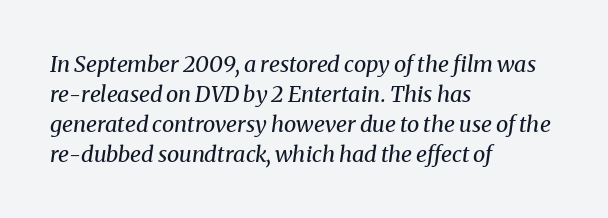
The image shows 22 px text type, italic (leaning right); set left-aligned, normal line spacing (1.36x), normal letter spacing, not underlined.
